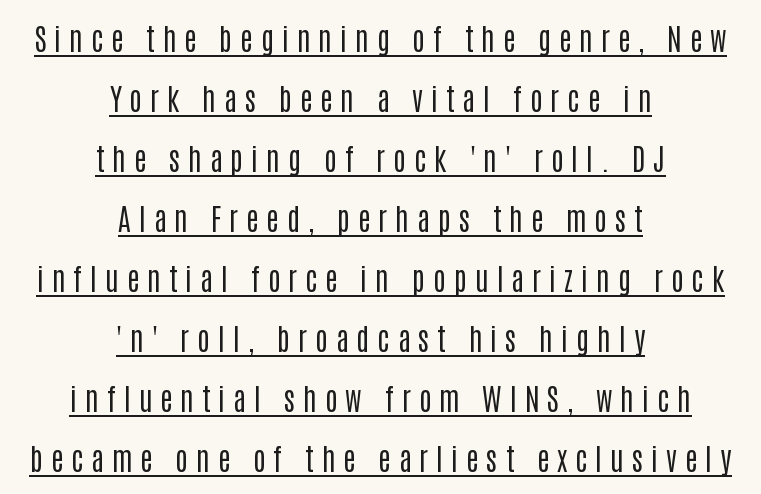
This block would shrink considerably if given ordinary leading; it's expanded now. Visually the block forms a symmetrical silhouette, jagged on both flanks. The face used here appears with an underline applied. This is sans-serif lettering, the kind often seen on screens and signage.
